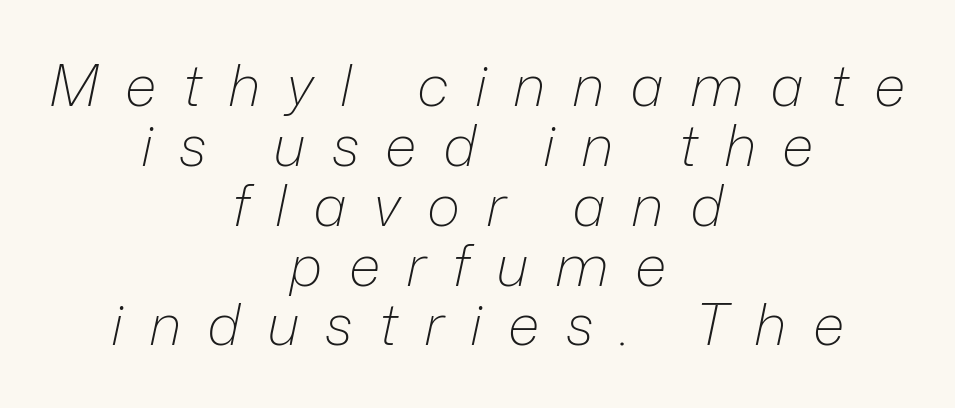
The image shows 57 px light type, italic (leaning right); set centered, tight line spacing (1.05x), unusually wide letter spacing (+0.46 em), not underlined; low stroke contrast and a medium x-height.
